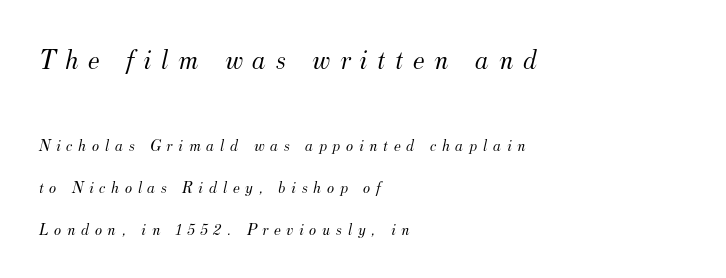
Proportional: the letters do not fall into vertical columns. Leftover space on each line is placed entirely after the last word. A serif font was chosen for this passage. The gaps between neighbouring characters are conspicuously large.
